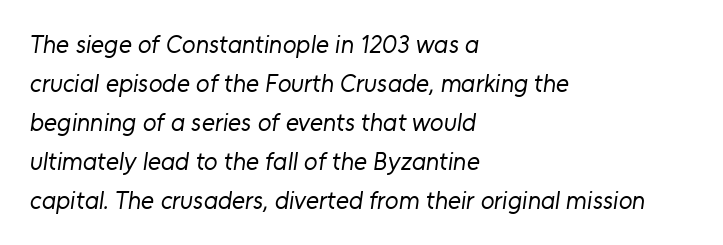
The glyphs are unaccompanied by any horizontal stroke below them. Leading: standard. Each line starts at the same left margin while the right side varies. Short note: letters normally spaced.
